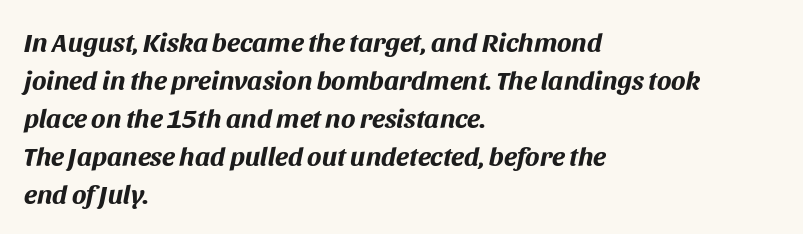
{"italic": "yes", "lean": "right", "slant_degrees": 11, "bold": "yes", "underline": "no", "align": "left", "line_spacing": "normal", "line_spacing_ratio": 1.41, "letter_spacing": "normal", "letter_spacing_em": 0.0, "glyph_px": 27}
